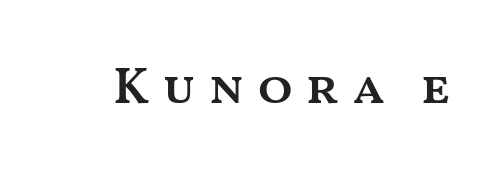
{"italic": "no", "bold": "semi", "weight": "semibold", "width": "wide", "stroke_contrast": "medium", "x_height": "medium", "monospaced": "no", "underline": "no", "letter_spacing": "wide", "letter_spacing_em": 0.23, "glyph_px": 52}
